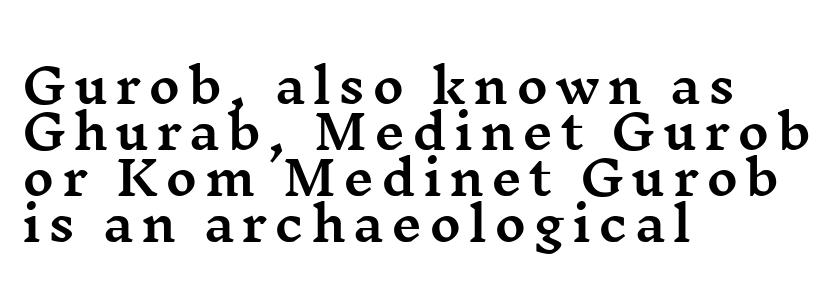
The image shows 48 px wide serif type, upright; set left-aligned, tight line spacing (0.96x), not underlined; medium stroke contrast and a medium x-height.
